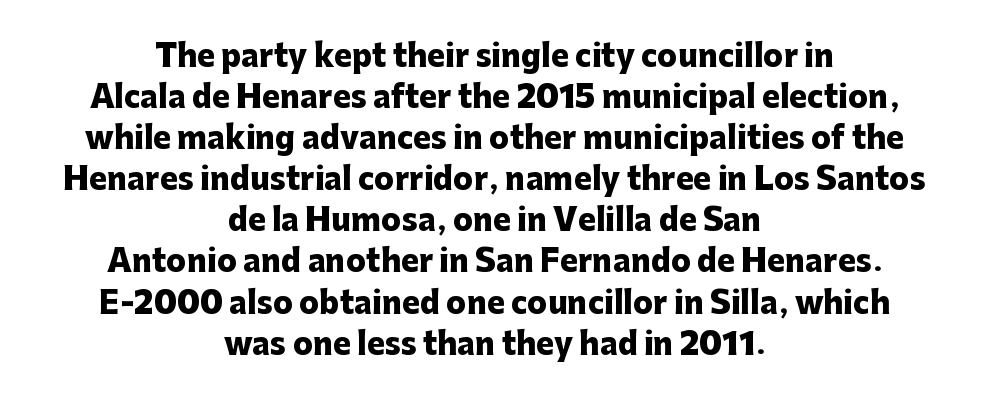
Font category for this specimen: sans-serif. You could not count columns in this text — the font is proportionally spaced. How would I describe the line gaps? Plain and ordinary. In terms of letterspacing, this is plain default setting. The typesetter chose a symmetrical, centered arrangement here. This is the regular roman posture of the typeface.
